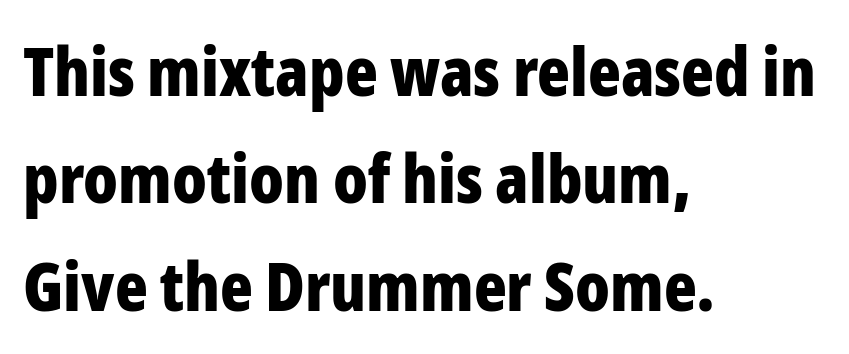
The image shows 68 px bold, condensed sans-serif type, upright; set left-aligned, normal line spacing (1.58x), normal letter spacing, not underlined; low stroke contrast and a medium x-height.
